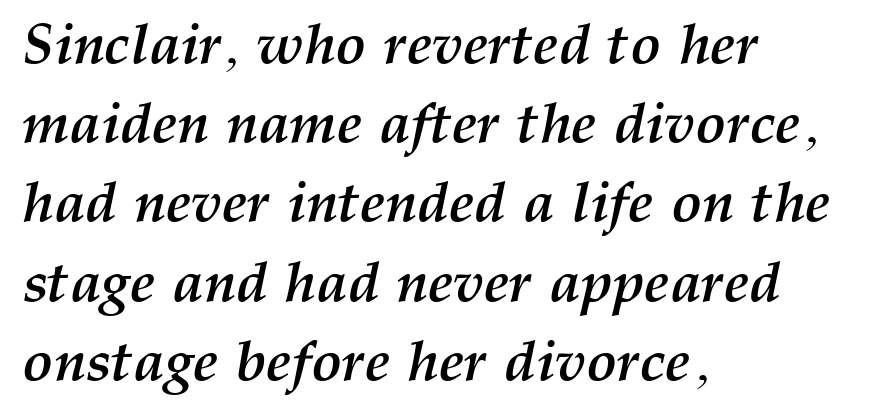
The image shows 57 px semibold type, italic (leaning right); set left-aligned, normal line spacing (1.39x), normal letter spacing, not underlined; medium stroke contrast and a medium x-height.
